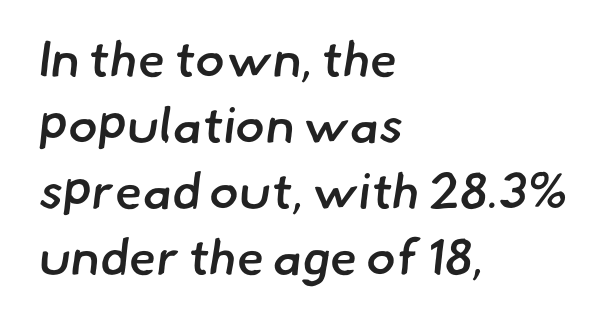
Q: Is the text bold? A: Semi-bold.
Q: Is the typeface a serif or a sans-serif typeface? A: Sans-serif.
Q: Is the text underlined? A: No.
Q: How is the paragraph aligned? A: Left-aligned.
Q: Is the spacing between letters normal or unusually wide? A: Normal.
Q: Is the spacing between lines tight, normal or loose? A: Normal.
Q: Width (condensed, normal, or wide)? A: Normal.
Q: Stroke contrast? A: Low.
Q: x-height? A: Small.
Q: Monospaced? A: No.
